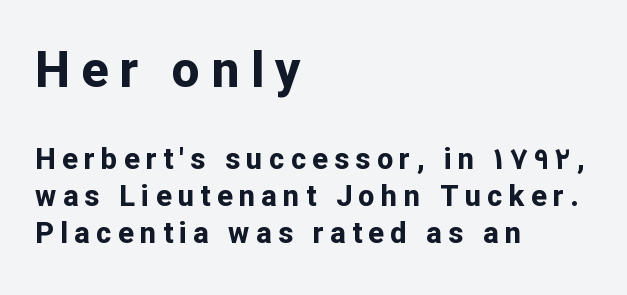
The image shows 50 px bold sans-serif type, upright; set left-aligned, normal line spacing (1.28x), unusually wide letter spacing (+0.22 em), not underlined; the first (top) block is 1.72x larger; low stroke contrast and a medium x-height.
